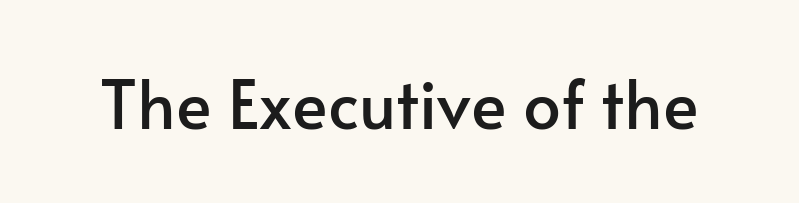
The image shows 67 px sans-serif type, upright; set normal letter spacing, not underlined; low stroke contrast and a small x-height.
